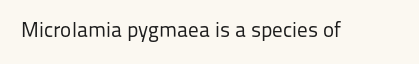
The passage shown is not underscored anywhere. The font's upright variant was chosen for this text. Stems here are at most as thick as an everyday book face. Observe the ordinary spacing: letters are neighbours, not strangers.
